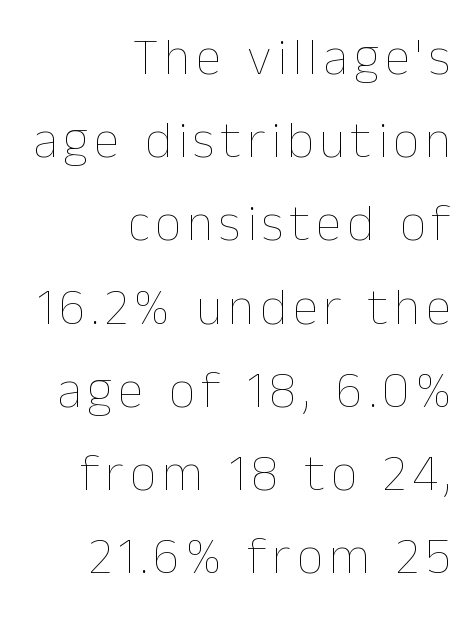
The image shows 52 px thin type, upright; set right-aligned, normal line spacing (1.6x), not underlined; low stroke contrast and a medium x-height.
